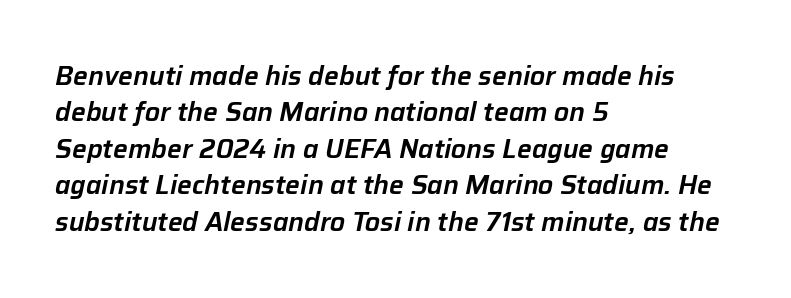
The image shows 26 px text type, italic (leaning right); set left-aligned, normal line spacing (1.4x), normal letter spacing, not underlined.
